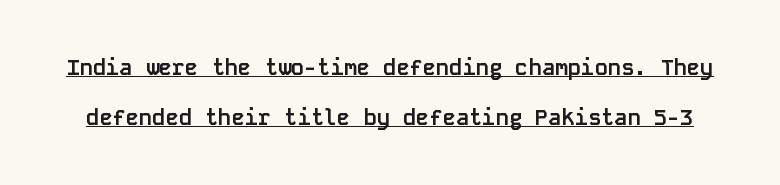
The face used here appears with an underline applied. The letters stand straight up with perfectly vertical stems. Compared with typical body copy, the letter spacing here is the same. Honestly, the rows look like they've been pulled way apart.
